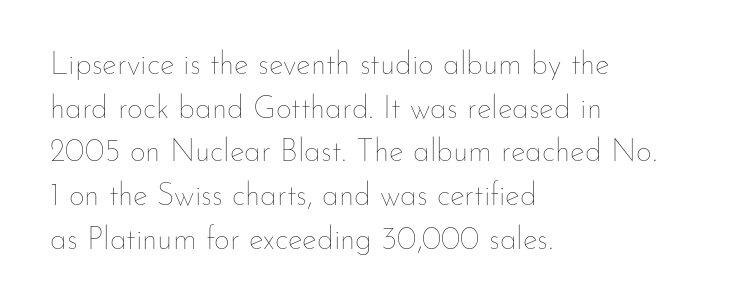
{"italic": "no", "bold": "no", "weight": "thin", "width": "normal", "stroke_contrast": "low", "x_height": "small", "monospaced": "no", "underline": "no", "align": "left", "line_spacing": "normal", "line_spacing_ratio": 1.41, "letter_spacing": "normal", "letter_spacing_em": 0.0, "glyph_px": 31}
